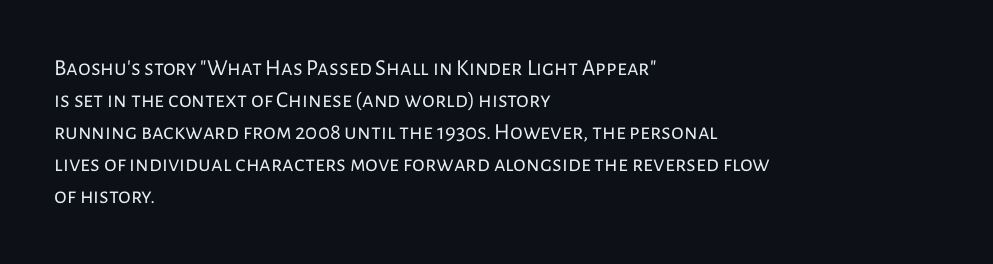
Caption: standard tracking, unaltered. Does the leading feel generous? No, just average. The lines are quadded left. Check the space under the baseline: it is left empty.
